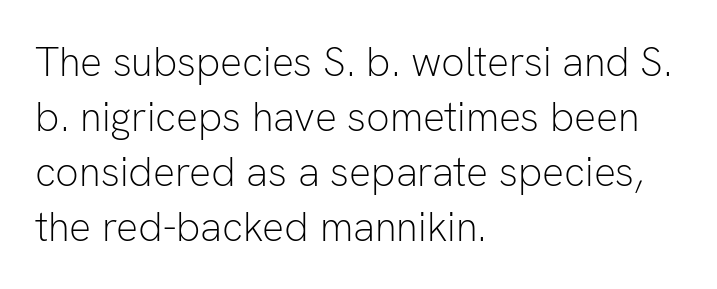
{"serif": "no", "italic": "no", "bold": "no", "weight": "light", "width": "normal", "stroke_contrast": "low", "x_height": "medium", "monospaced": "no", "underline": "no", "align": "left", "line_spacing": "normal", "line_spacing_ratio": 1.34, "letter_spacing": "normal", "letter_spacing_em": 0.0, "glyph_px": 41}
